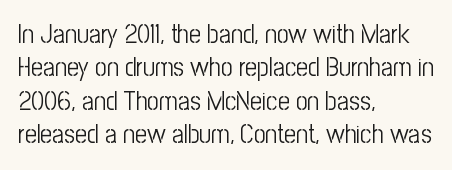
{"italic": "no", "bold": "no", "underline": "no", "align": "left", "line_spacing": "normal", "line_spacing_ratio": 1.28, "letter_spacing": "normal", "letter_spacing_em": 0.0, "glyph_px": 26}
